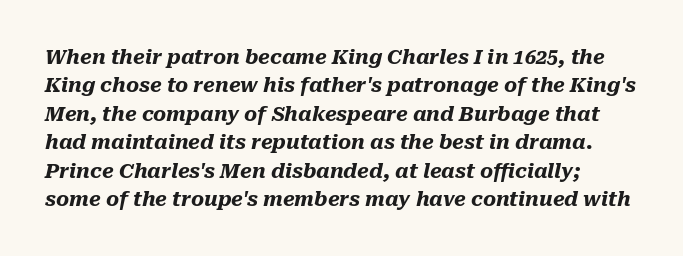
Set as a true bold cut, around the 700 mark. The space beneath each line is pristine and unruled. The designer left line spacing at the default. In terms of posture, this sample is oblique. These lines keep a tight, regular rhythm from letter to letter.
